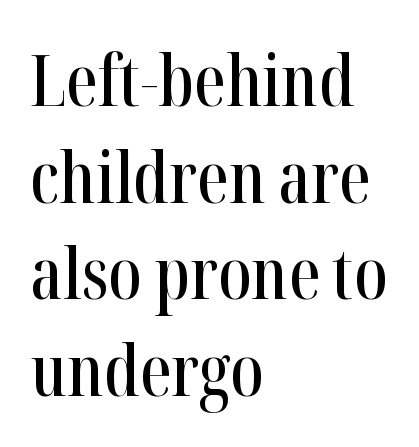
{"serif": "yes", "italic": "no", "width": "condensed", "stroke_contrast": "high", "x_height": "medium", "monospaced": "no", "underline": "no", "align": "left", "line_spacing": "normal", "line_spacing_ratio": 1.36, "letter_spacing": "normal", "letter_spacing_em": 0.0, "glyph_px": 71}
